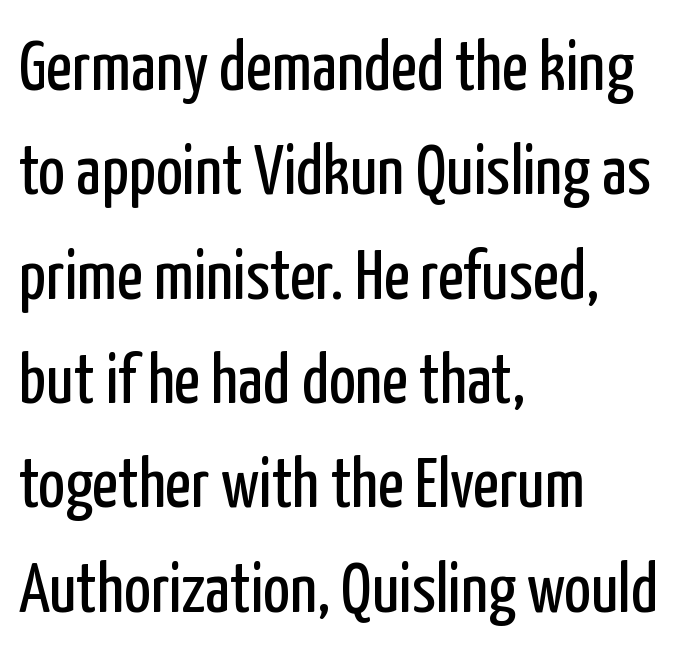
Font category for this specimen: sans-serif. Horizontal bands of white between lines are of average thickness. The cut favours lightness, reaching ordinary text weight at its darkest. All the whitespace from short lines collects on the right.
